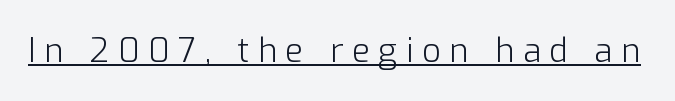
The image shows 33 px light sans-serif type, upright; set unusually wide letter spacing (+0.26 em), underlined; low stroke contrast and a medium x-height.
